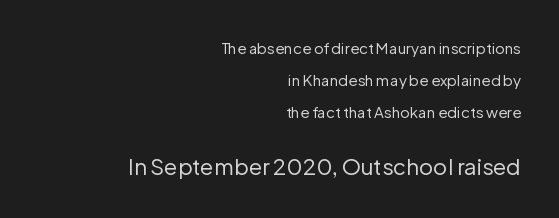
The image shows 22 px text type, upright; set right-aligned, loose line spacing (2.14x), normal letter spacing, not underlined; the second (bottom) block is 1.47x larger.
